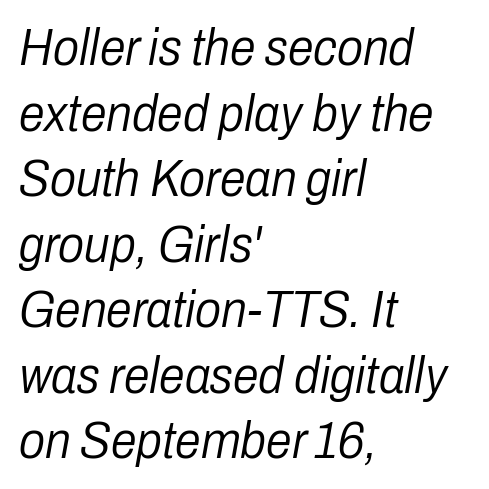
Q: Is the text bold? A: No.
Q: Is the text italic (slanted)? A: Yes, it leans right by about 10 degrees.
Q: Is the text underlined? A: No.
Q: How is the paragraph aligned? A: Left-aligned.
Q: Is the spacing between letters normal or unusually wide? A: Normal.
Q: Is the spacing between lines tight, normal or loose? A: Normal.
Q: Width (condensed, normal, or wide)? A: Condensed.
Q: Stroke contrast? A: Low.
Q: x-height? A: Medium.
Q: Monospaced? A: No.
